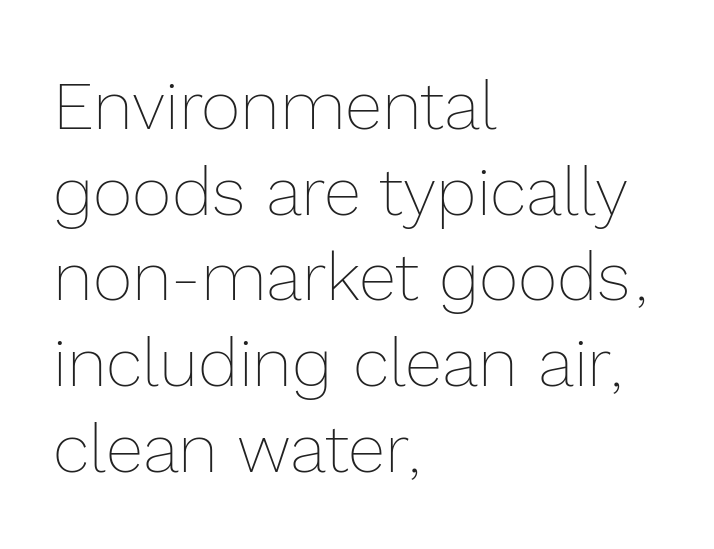
Q: Is the text bold? A: No.
Q: Is the text italic (slanted)? A: No, it is upright.
Q: Is the text underlined? A: No.
Q: How is the paragraph aligned? A: Left-aligned.
Q: Is the spacing between letters normal or unusually wide? A: Normal.
Q: Is the spacing between lines tight, normal or loose? A: Normal.
Q: Width (condensed, normal, or wide)? A: Normal.
Q: x-height? A: Medium.
Q: Monospaced? A: No.
